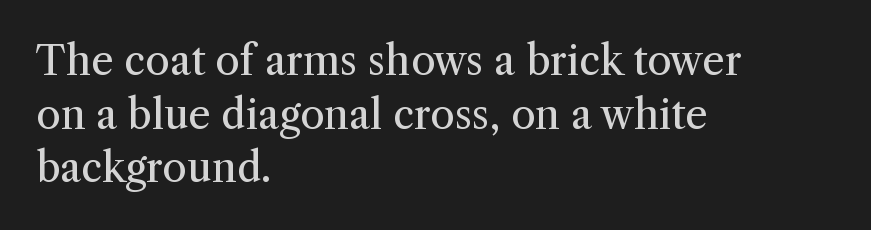
The image shows 40 px regular-weight serif type, upright; set left-aligned, normal line spacing (1.34x), normal letter spacing, not underlined; medium stroke contrast and a medium x-height.
